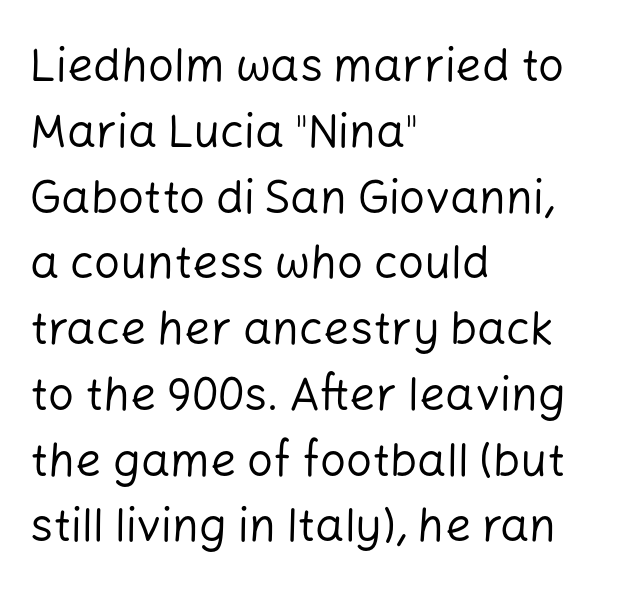
Glance below the letters and you will spot only blank space. Stroke mass is kept to a normal reading level or below. Proportional: the letters do not fall into vertical columns. The lines in this sample share a left origin and differ only in where they stop. Notice how the stems are strictly vertical — no italics here. This is sans-serif lettering, the kind often seen on screens and signage.
